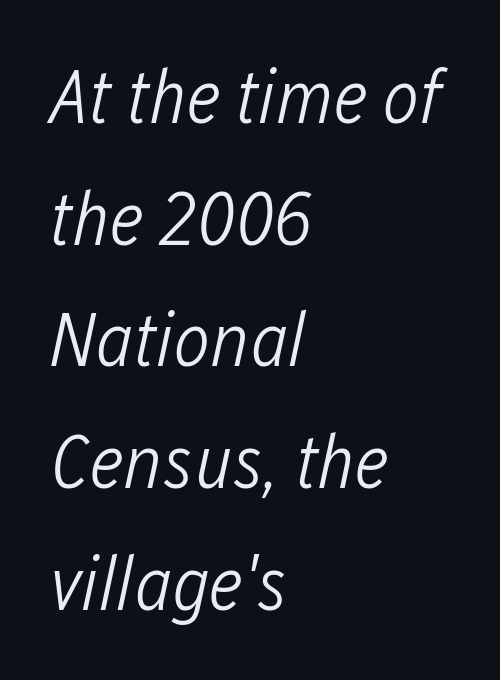
Vertically, the passage feels balanced, rows spaced as you'd expect. This sample is left-justified, so line endings fall wherever the words run out. The lettering tilts uniformly, giving the passage an italic look. Character widths vary here, with narrow letters taking less room than wide ones. Tracking here is standard; glyphs follow each other at the usual distance. Has an underline been added? It has not.
